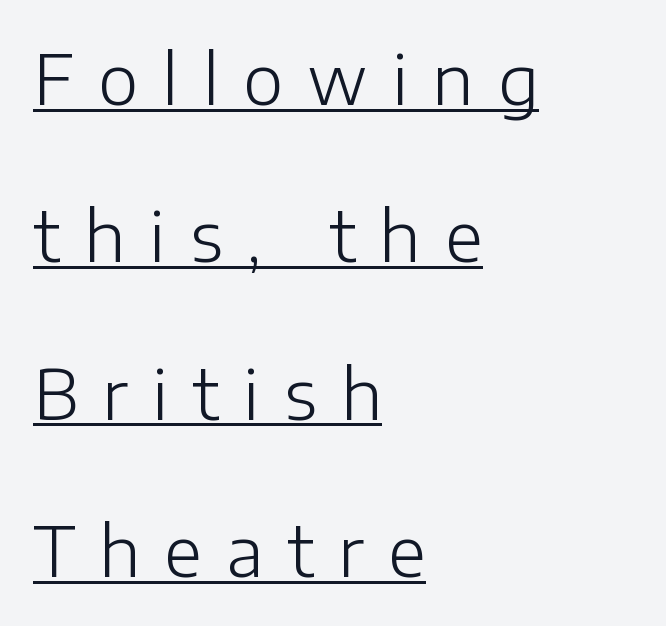
A great deal of white space separates one row of letters from the next. Rendered with straight, roman letterforms. A student would call this left alignment; a typographer would say flush left, rag right. A typographer would call this underscored text. This reads as an unemphasized weight, regular at the heaviest.
